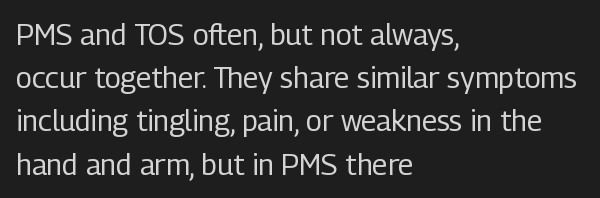
No feet cap the strokes, marking this as sans-serif type. The foot of each line stays bare and open. The cut favours lightness, reaching ordinary text weight at its darkest. Is this a fixed-width face? No — the glyphs have proportional, varying widths. Leading: standard.
